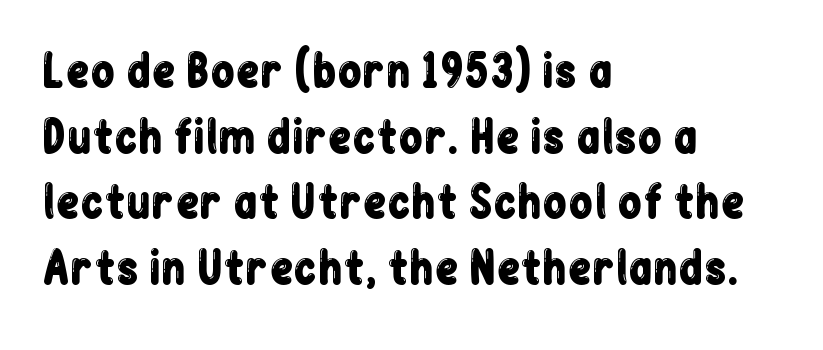
{"serif": "no", "italic": "no", "width": "condensed", "stroke_contrast": "low", "x_height": "medium", "monospaced": "no", "underline": "no", "align": "left", "line_spacing": "normal", "line_spacing_ratio": 1.49, "letter_spacing": "normal", "letter_spacing_em": 0.0, "glyph_px": 44}
